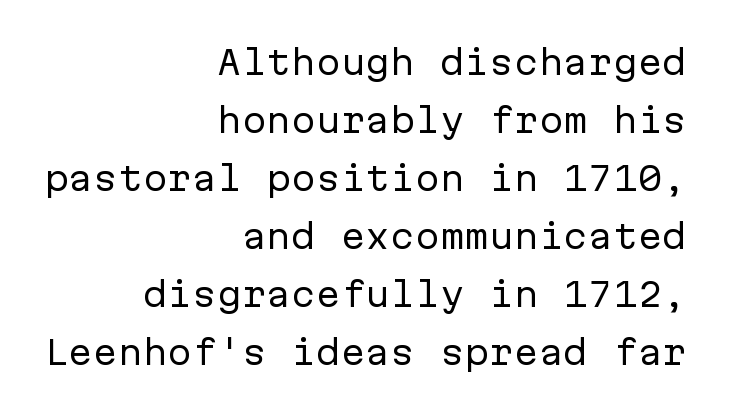
{"serif": "no", "italic": "no", "bold": "no", "weight": "regular", "width": "normal", "stroke_contrast": "low", "x_height": "medium", "monospaced": "yes", "underline": "no", "align": "right", "line_spacing_ratio": 1.76, "letter_spacing": "normal", "letter_spacing_em": 0.0, "glyph_px": 33}
